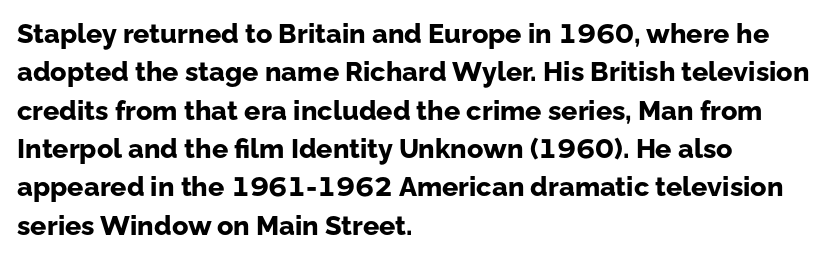
Glyph-to-glyph distance matches everyday printed text. Notice how thick the strokes are: this is what a full bold looks like. A normal amount of white space separates one row of letters from the next. Only glyphs here, with clear space below each row. Vertical strokes here are truly vertical.
